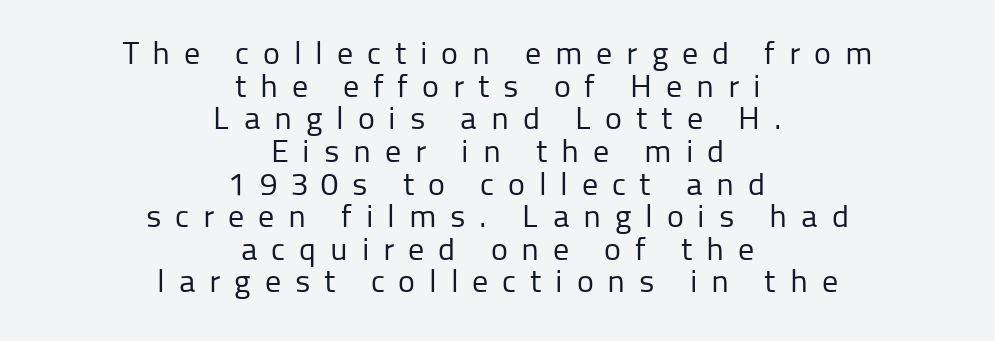
{"serif": "no", "italic": "no", "bold": "no", "weight": "regular", "width": "normal", "stroke_contrast": "low", "x_height": "medium", "monospaced": "no", "underline": "no", "align": "center", "line_spacing": "tight", "line_spacing_ratio": 1.02, "letter_spacing": "wide", "letter_spacing_em": 0.43, "glyph_px": 32}
